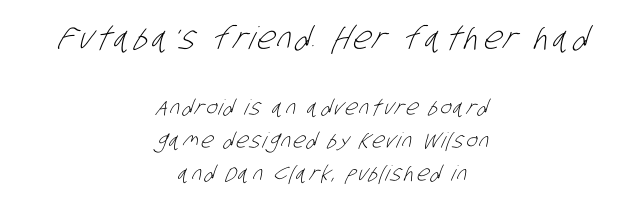
{"serif": "no", "bold": "no", "weight": "light", "width": "condensed", "stroke_contrast": "low", "x_height": "large", "monospaced": "no", "underline": "no", "align": "center", "line_spacing": "normal", "line_spacing_ratio": 1.58, "larger_block": "first", "size_ratio": 1.48, "glyph_px": 31}
